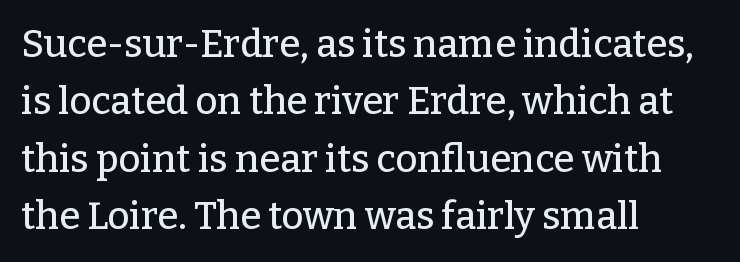
Q: Is the text italic (slanted)? A: No, it is upright.
Q: Is the typeface a serif or a sans-serif typeface? A: Serif.
Q: Is the text underlined? A: No.
Q: How is the paragraph aligned? A: Left-aligned.
Q: Is the spacing between letters normal or unusually wide? A: Normal.
Q: Is the spacing between lines tight, normal or loose? A: Normal.
Q: Width (condensed, normal, or wide)? A: Normal.
Q: Stroke contrast? A: Low.
Q: x-height? A: Medium.
Q: Monospaced? A: No.
